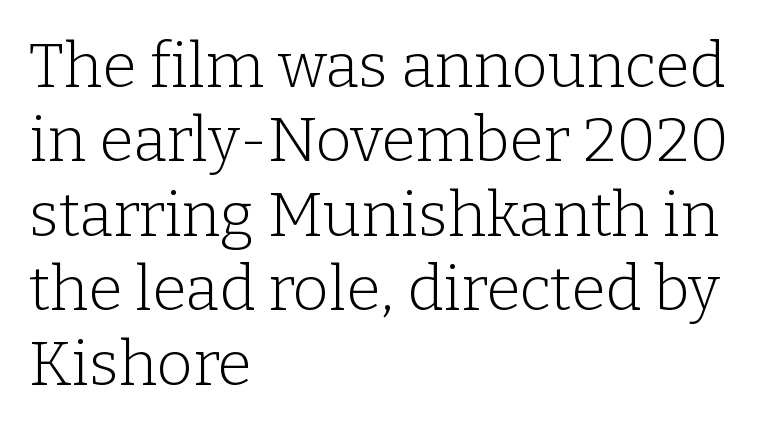
The image shows 62 px light serif type, upright; set left-aligned, line spacing 1.2x, normal letter spacing, not underlined; low stroke contrast and a medium x-height.
